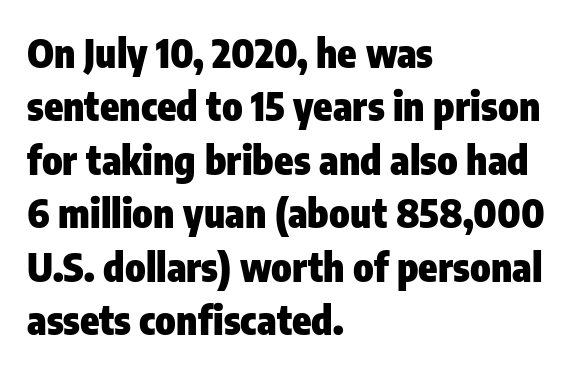
One glance says typical: line gaps are just what's usual. Tall strokes in this sample are plumb rather than angled. Nope, no serifs anywhere on these letters. The passage shown is typed in a proportional face where columns would drift.
